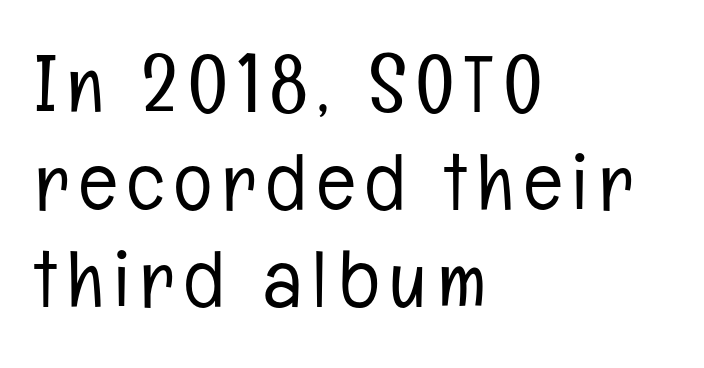
The image shows 80 px light, condensed sans-serif type, upright; set left-aligned, line spacing 1.22x, not underlined; low stroke contrast and a medium x-height.
